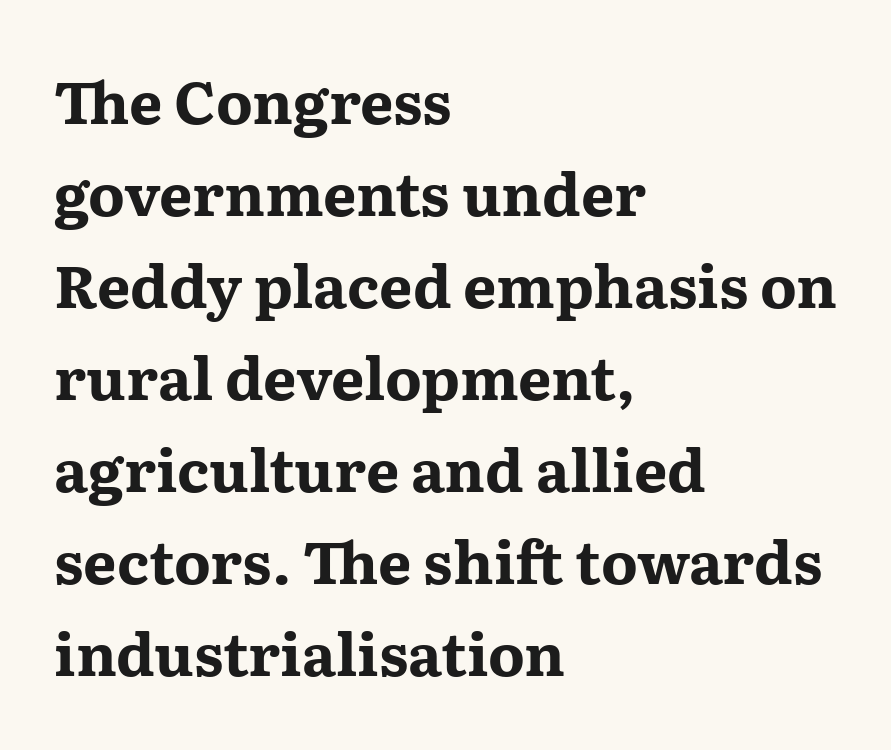
Q: Is the text bold? A: Yes.
Q: Is the text italic (slanted)? A: No, it is upright.
Q: Is the typeface a serif or a sans-serif typeface? A: Serif.
Q: Is the text underlined? A: No.
Q: How is the paragraph aligned? A: Left-aligned.
Q: Is the spacing between letters normal or unusually wide? A: Normal.
Q: Is the spacing between lines tight, normal or loose? A: Normal.
Q: Width (condensed, normal, or wide)? A: Wide.
Q: Stroke contrast? A: Medium.
Q: x-height? A: Medium.
Q: Monospaced? A: No.
